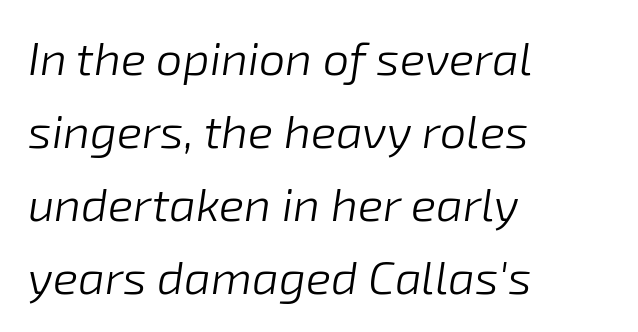
{"italic": "yes", "lean": "right", "slant_degrees": 8, "bold": "no", "weight": "light", "width": "normal", "stroke_contrast": "low", "x_height": "medium", "monospaced": "no", "underline": "no", "align": "left", "line_spacing": "normal", "line_spacing_ratio": 1.55, "letter_spacing": "normal", "letter_spacing_em": 0.0, "glyph_px": 47}
